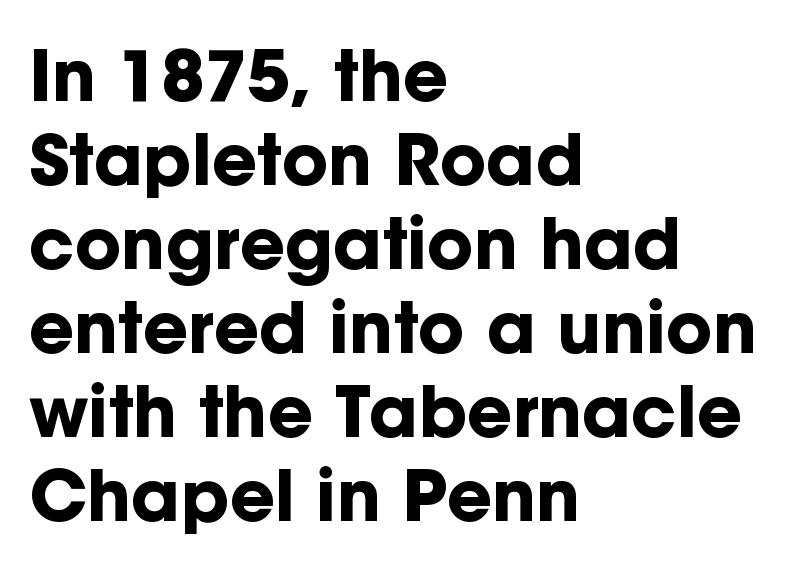
This sample has the flowing, uneven cadence of proportional lettering. Notice how the passage keeps a crisp vertical edge on the left only. The face used here has the dense, thick strokes of a bold. Nope, not italic — everything's standing straight. These lines are composed in type without serifs.
